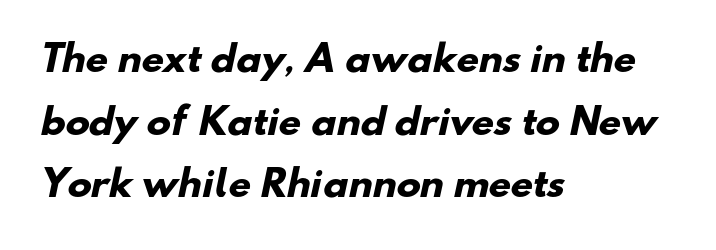
The image shows 36 px heavy sans-serif type; set left-aligned, line spacing 1.74x, normal letter spacing, not underlined; low stroke contrast and a small x-height.
